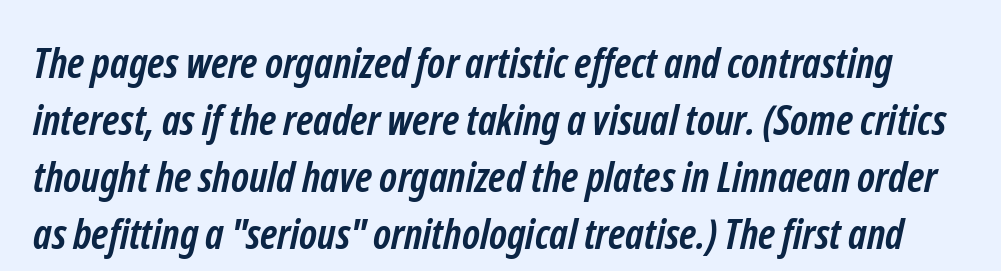
Underline: absent. Proportional: the letters do not fall into vertical columns. A normal amount of white space separates one row of letters from the next. You could call the tracking neutral — neither tight nor loose. The strokes are fattened all the way to bold.
